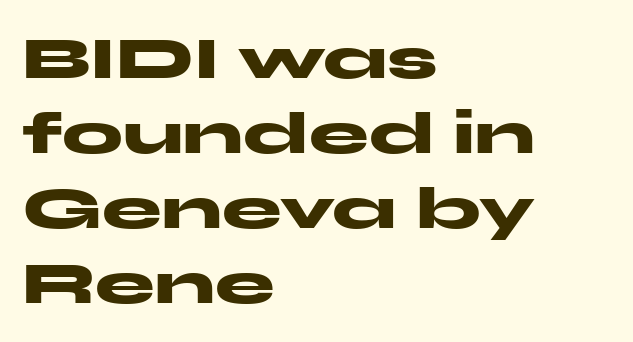
The image shows 60 px heavy, wide sans-serif type, upright; set left-aligned, normal line spacing (1.25x), normal letter spacing, not underlined; medium stroke contrast and a medium x-height.
